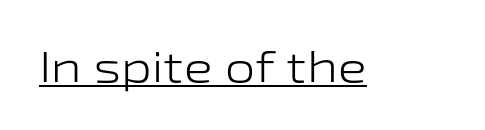
Q: Is the text bold? A: No.
Q: Is the text italic (slanted)? A: No, it is upright.
Q: Is the typeface a serif or a sans-serif typeface? A: Sans-serif.
Q: Is the text underlined? A: Yes.
Q: Is the spacing between letters normal or unusually wide? A: Normal.
Q: Width (condensed, normal, or wide)? A: Wide.
Q: Stroke contrast? A: Low.
Q: x-height? A: Medium.
Q: Monospaced? A: No.
